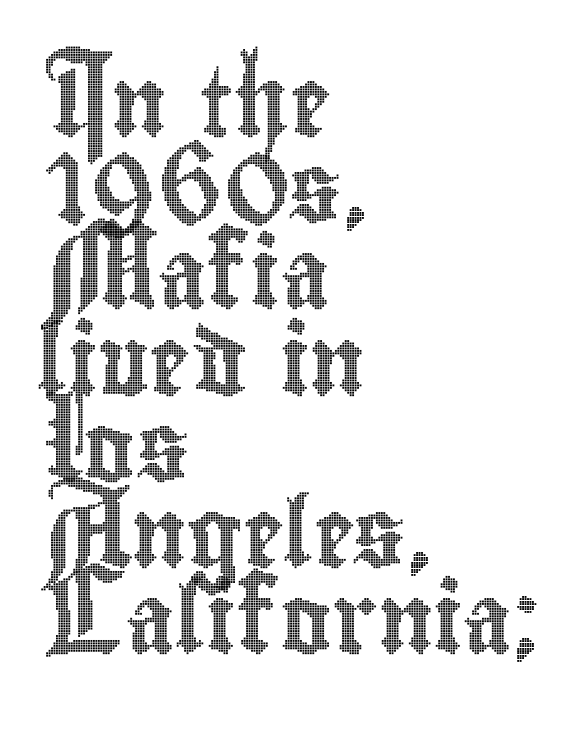
Each line starts at the same left margin while the right side varies. The zone under the glyphs is completely vacant. Short note: letters normally spaced. Upright lettering throughout. Note the varied advance widths — an 'i' is clearly narrower than an 'm'. Quick note: interline space is typical.
